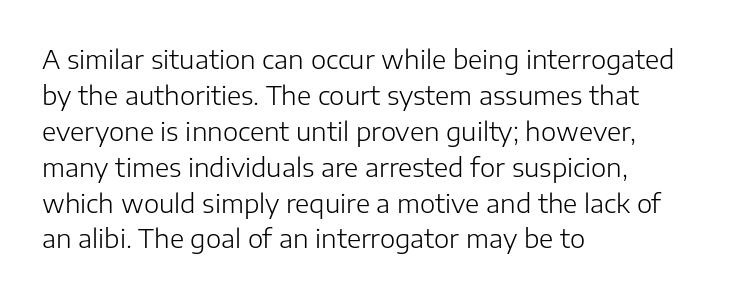
Q: Is the text bold? A: No.
Q: Is the text italic (slanted)? A: No, it is upright.
Q: Is the text underlined? A: No.
Q: How is the paragraph aligned? A: Left-aligned.
Q: Is the spacing between letters normal or unusually wide? A: Normal.
Q: Is the spacing between lines tight, normal or loose? A: Normal.
